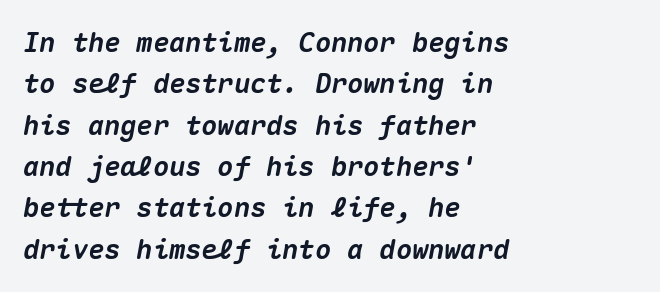
Q: Is the text bold? A: Yes.
Q: Is the text italic (slanted)? A: Yes, it leans right by about 10 degrees.
Q: Is the text underlined? A: No.
Q: How is the paragraph aligned? A: Left-aligned.
Q: Is the spacing between letters normal or unusually wide? A: Normal.
Q: Is the spacing between lines tight, normal or loose? A: Normal.
